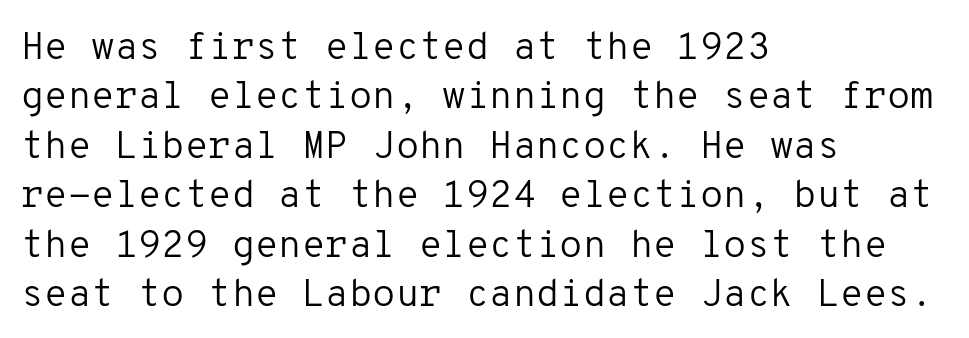
The image shows 38 px regular-weight sans-serif type, upright, monospaced; set left-aligned, normal line spacing (1.3x), normal letter spacing, not underlined; low stroke contrast and a medium x-height.
